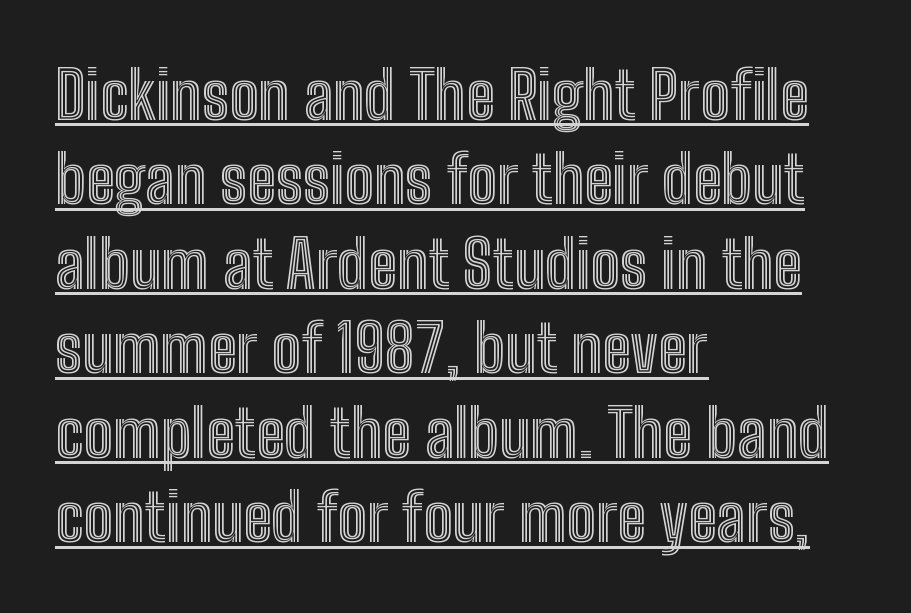
{"italic": "no", "width": "condensed", "x_height": "medium", "monospaced": "no", "underline": "yes", "align": "left", "line_spacing": "normal", "line_spacing_ratio": 1.28, "letter_spacing": "normal", "letter_spacing_em": 0.0, "glyph_px": 66}
